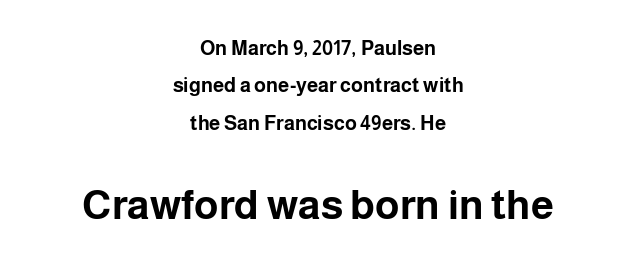
Regarding serifs, this sample does without them. Is the block centered? Yes — each line is placed symmetrically about the middle. Visually, the bottom section dominates because its glyphs are scaled up. Caption: standard tracking, unaltered.
